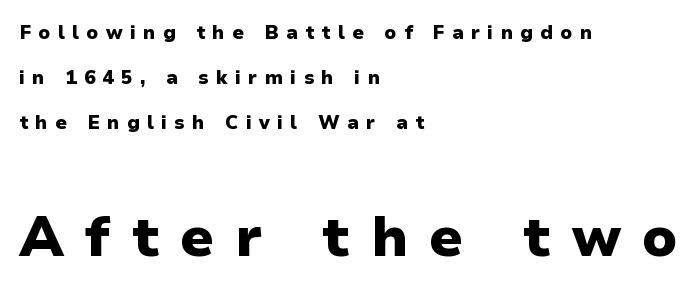
{"serif": "no", "italic": "no", "bold": "yes", "weight": "heavy", "width": "normal", "stroke_contrast": "low", "x_height": "medium", "monospaced": "no", "underline": "no", "align": "left", "line_spacing": "loose", "line_spacing_ratio": 2.37, "letter_spacing": "wide", "letter_spacing_em": 0.38, "larger_block": "second", "size_ratio": 2.95, "glyph_px": 56}
